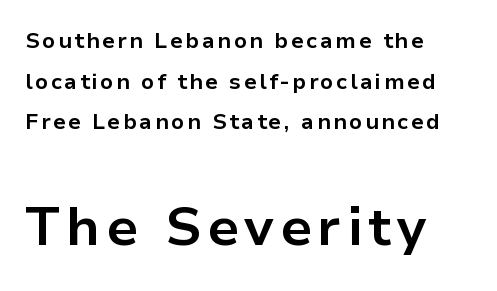
The image shows 54 px bold sans-serif type, upright; set left-aligned, line spacing 1.85x, not underlined; the second (bottom) block is 2.45x larger; low stroke contrast and a medium x-height.
